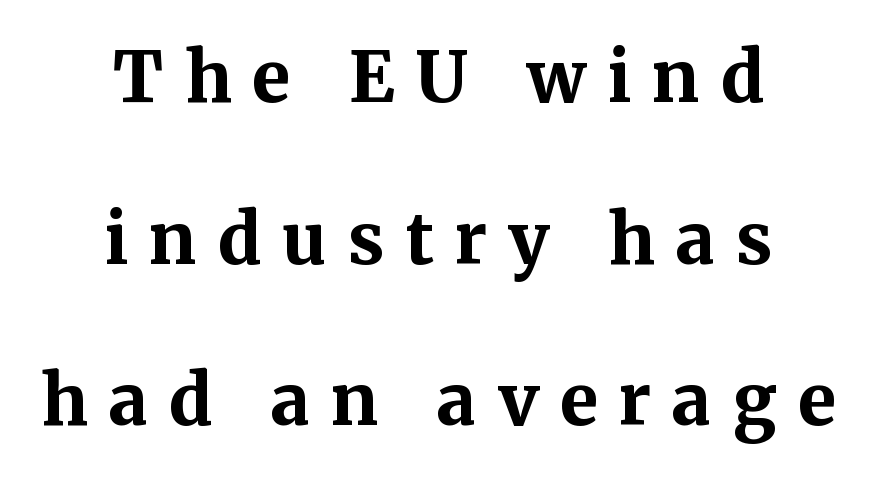
{"serif": "yes", "italic": "no", "bold": "yes", "weight": "bold", "width": "normal", "stroke_contrast": "medium", "x_height": "medium", "monospaced": "no", "underline": "no", "align": "center", "line_spacing": "loose", "line_spacing_ratio": 2.31, "letter_spacing": "wide", "letter_spacing_em": 0.3, "glyph_px": 70}
